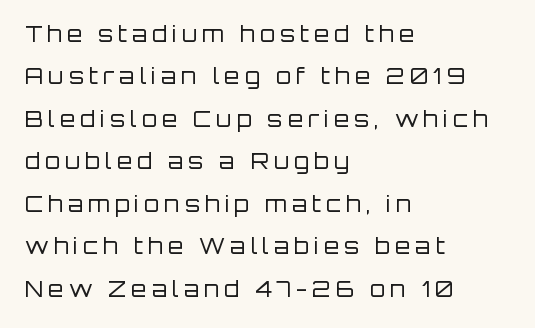
The image shows 22 px text type, upright; set left-aligned, loose line spacing (1.93x), unusually wide letter spacing (+0.23 em), not underlined.
